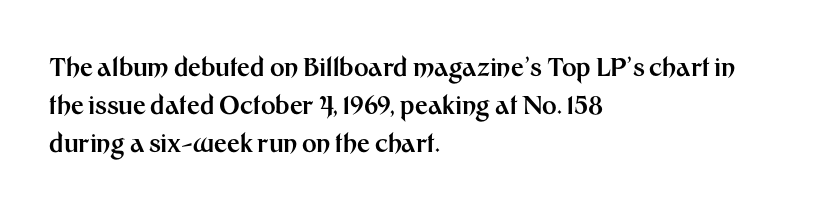
Leftover space on each line is placed entirely after the last word. Normally led — the rows are evenly, conventionally spaced. Type without underlining. Here the glyphs are tracked normally, forming tight word shapes.
